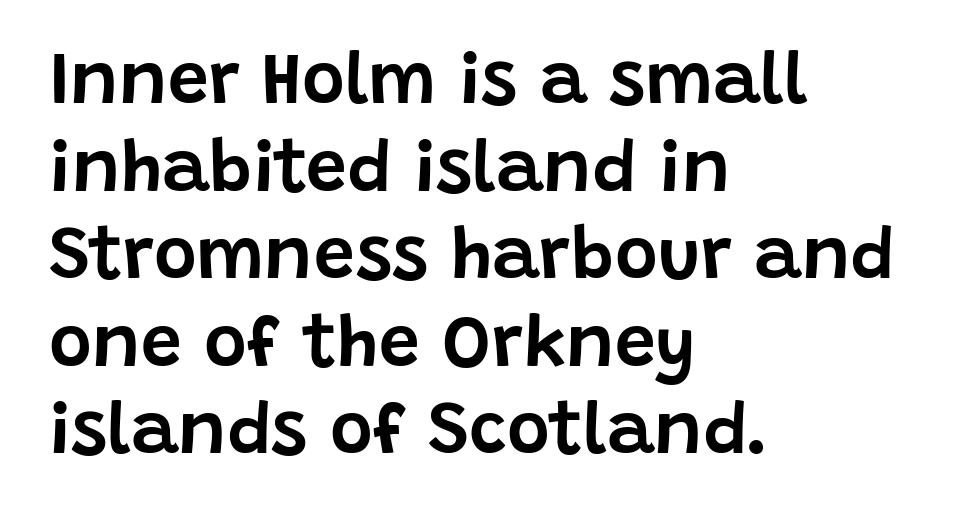
The passage shown is typeset with a sans-serif family. Short note: letters normally spaced. The paragraph shown leans on its left margin. The face used here is proportionally spaced, like ordinary book or web type.
